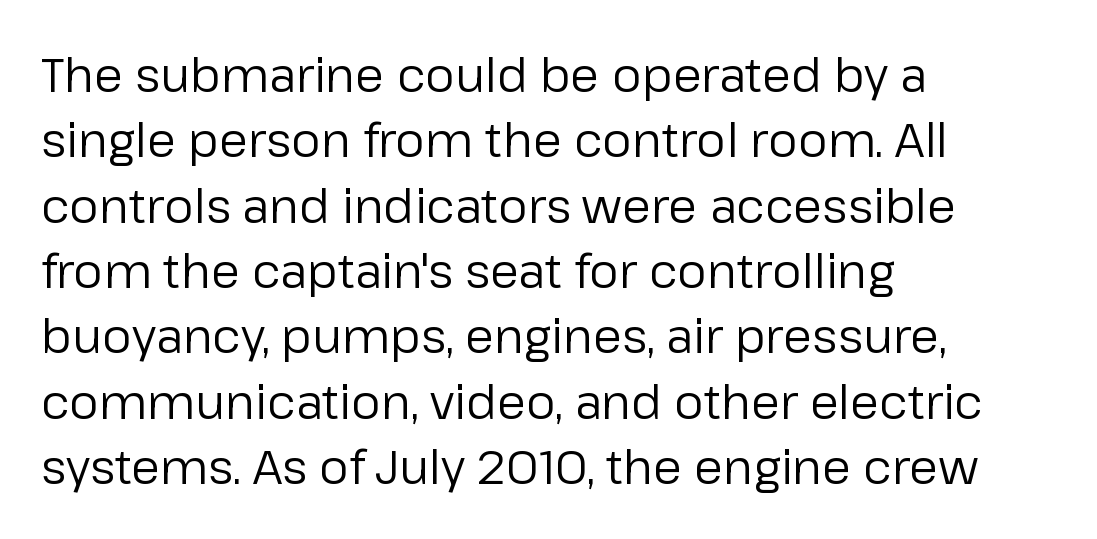
{"serif": "no", "italic": "no", "bold": "no", "weight": "regular", "width": "normal", "stroke_contrast": "low", "x_height": "medium", "monospaced": "no", "underline": "no", "align": "left", "line_spacing": "normal", "line_spacing_ratio": 1.39, "letter_spacing": "normal", "letter_spacing_em": 0.0, "glyph_px": 47}
